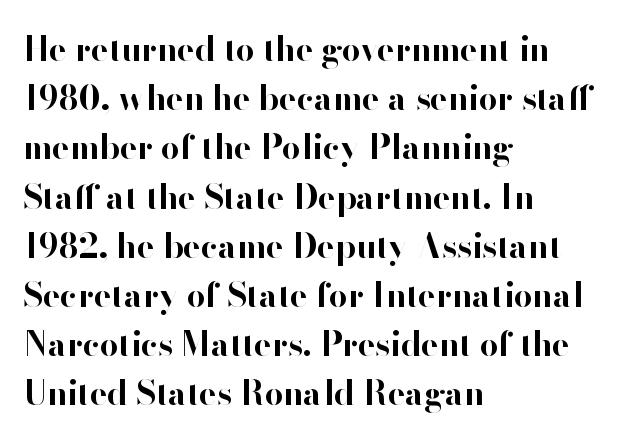
Line spacing here is normal. Typesetter's note: full bold, strokes at maximum text heaviness. The horizontal fit of the characters is conventional and even. Unmarked baselines from the first word to the last. Does the type have serifs? No, each stem ends abruptly. Horizontally, the lines are justified to the leading edge only.
